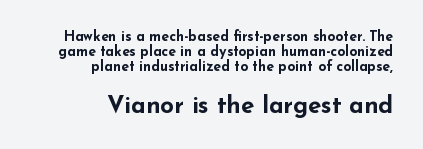
{"italic": "no", "bold": "yes", "underline": "no", "align": "right", "line_spacing": "tight", "line_spacing_ratio": 1.08, "letter_spacing": "normal", "letter_spacing_em": 0.0, "larger_block": "second", "size_ratio": 1.71, "glyph_px": 24}
